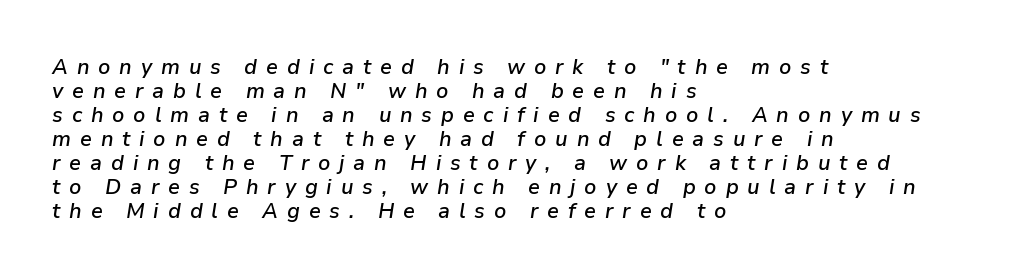
Q: Is the text bold? A: Semi-bold.
Q: Is the text italic (slanted)? A: Yes, it leans right by about 9 degrees.
Q: Is the text underlined? A: No.
Q: How is the paragraph aligned? A: Left-aligned.
Q: Is the spacing between letters normal or unusually wide? A: Unusually wide.
Q: Is the spacing between lines tight, normal or loose? A: Tight.
